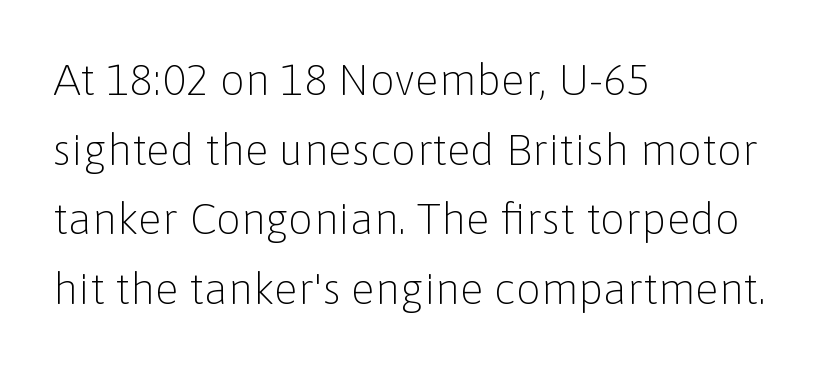
{"serif": "no", "italic": "no", "bold": "no", "weight": "light", "width": "normal", "stroke_contrast": "low", "x_height": "medium", "monospaced": "no", "underline": "no", "align": "left", "line_spacing": "normal", "line_spacing_ratio": 1.58, "letter_spacing": "normal", "letter_spacing_em": 0.0, "glyph_px": 44}
